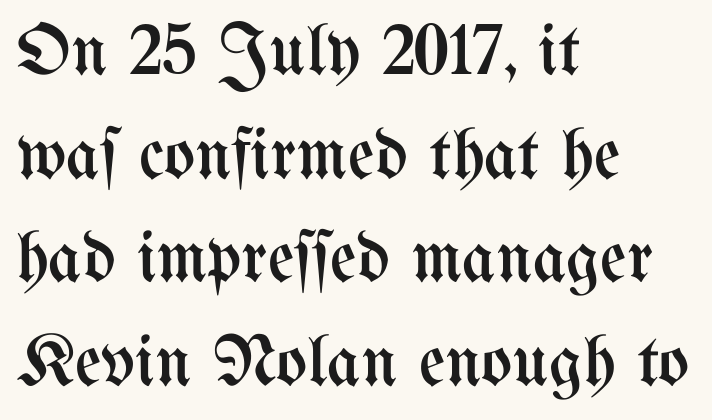
The image shows 73 px regular-weight, condensed type, upright; set left-aligned, normal line spacing (1.42x), normal letter spacing, not underlined; medium stroke contrast and a medium x-height.
